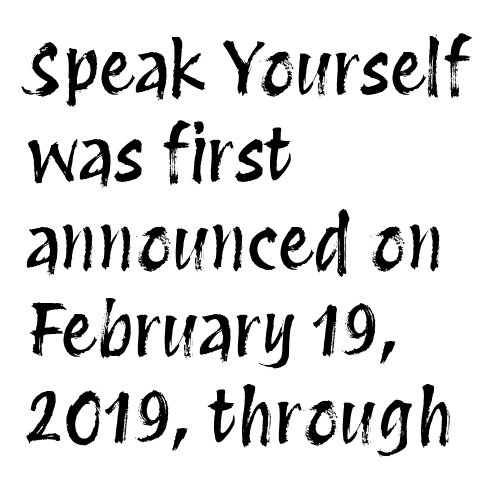
Q: Is the text italic (slanted)? A: No, it is upright.
Q: Is the text underlined? A: No.
Q: How is the paragraph aligned? A: Left-aligned.
Q: Is the spacing between letters normal or unusually wide? A: Normal.
Q: Width (condensed, normal, or wide)? A: Condensed.
Q: Stroke contrast? A: Medium.
Q: x-height? A: Large.
Q: Monospaced? A: No.
